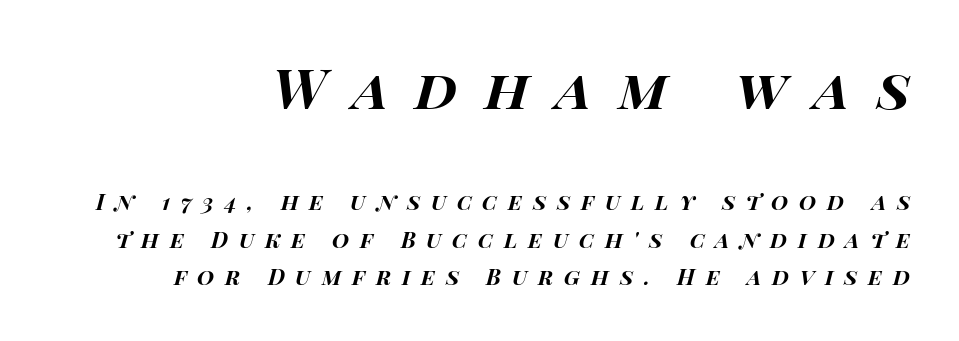
{"italic": "yes", "lean": "right", "slant_degrees": 15, "bold": "yes", "weight": "bold", "width": "wide", "stroke_contrast": "high", "x_height": "large", "monospaced": "no", "underline": "no", "line_spacing": "normal", "line_spacing_ratio": 1.7, "letter_spacing": "wide", "letter_spacing_em": 0.49, "larger_block": "first", "size_ratio": 2.5, "glyph_px": 55}
